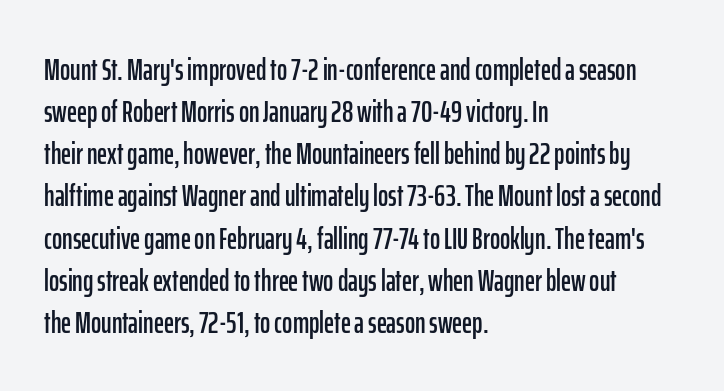
Horizontally, the lines are justified to the leading edge only. When letters stand straight like this, we call the style roman or upright. Spacing between characters is what you'd get straight out of the box. How would I describe the line gaps? Plain and ordinary. Letterform terminals end flat and unadorned throughout the passage.
